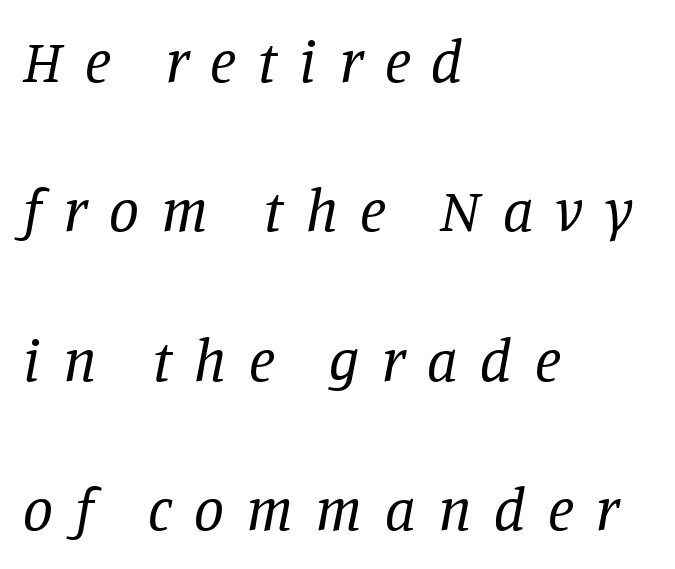
{"serif": "yes", "italic": "yes", "lean": "right", "slant_degrees": 11, "bold": "no", "weight": "regular", "width": "normal", "stroke_contrast": "low", "x_height": "large", "monospaced": "no", "underline": "no", "align": "left", "line_spacing": "loose", "line_spacing_ratio": 2.49, "letter_spacing": "wide", "letter_spacing_em": 0.37, "glyph_px": 60}
